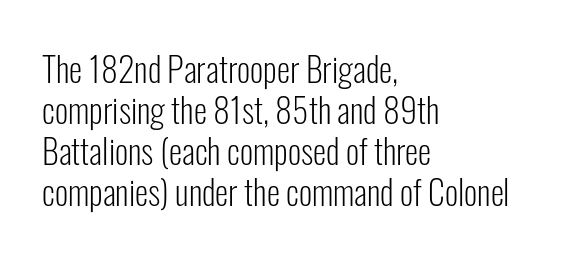
Q: Is the text bold? A: No.
Q: Is the text italic (slanted)? A: No, it is upright.
Q: Is the typeface a serif or a sans-serif typeface? A: Sans-serif.
Q: Is the text underlined? A: No.
Q: How is the paragraph aligned? A: Left-aligned.
Q: Is the spacing between letters normal or unusually wide? A: Normal.
Q: Width (condensed, normal, or wide)? A: Condensed.
Q: Stroke contrast? A: Low.
Q: x-height? A: Medium.
Q: Monospaced? A: No.
